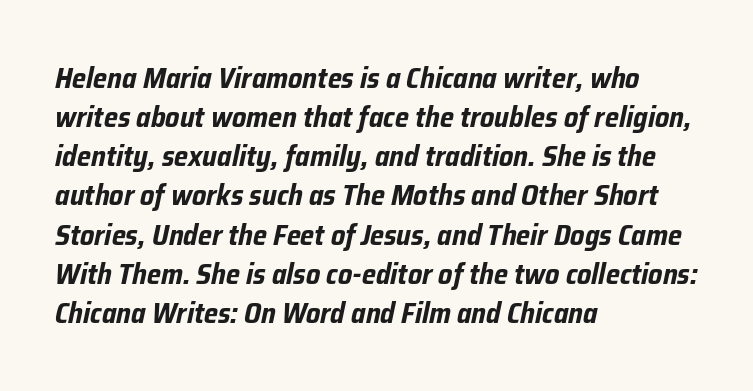
{"italic": "yes", "lean": "right", "slant_degrees": 12, "bold": "yes", "weight": "bold", "width": "condensed", "stroke_contrast": "low", "x_height": "medium", "monospaced": "no", "underline": "no", "align": "left", "line_spacing": "normal", "line_spacing_ratio": 1.35, "letter_spacing": "normal", "letter_spacing_em": 0.0, "glyph_px": 29}
